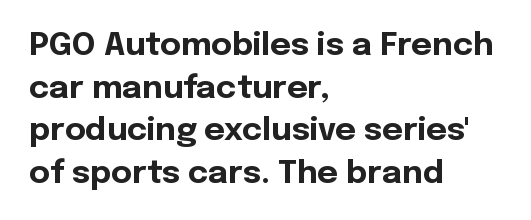
Q: Is the text bold? A: Yes.
Q: Is the text italic (slanted)? A: No, it is upright.
Q: Is the typeface a serif or a sans-serif typeface? A: Sans-serif.
Q: Is the text underlined? A: No.
Q: How is the paragraph aligned? A: Left-aligned.
Q: Is the spacing between letters normal or unusually wide? A: Normal.
Q: Is the spacing between lines tight, normal or loose? A: Normal.
Q: Width (condensed, normal, or wide)? A: Normal.
Q: x-height? A: Medium.
Q: Monospaced? A: No.
